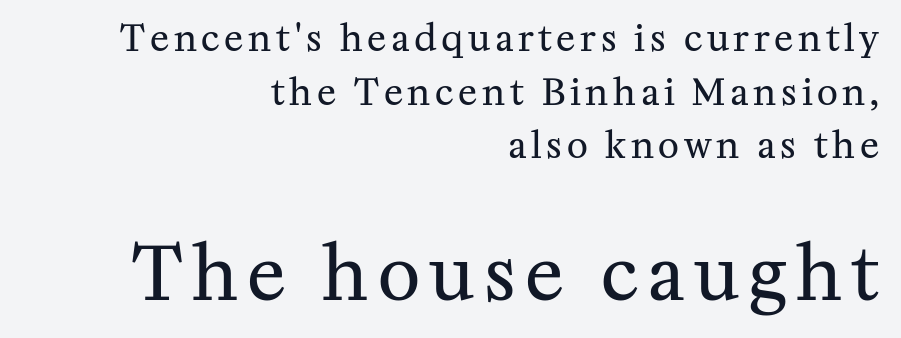
{"serif": "yes", "italic": "no", "bold": "no", "weight": "regular", "width": "normal", "stroke_contrast": "medium", "x_height": "medium", "monospaced": "no", "underline": "no", "align": "right", "line_spacing": "normal", "line_spacing_ratio": 1.49, "larger_block": "second", "size_ratio": 2.03, "glyph_px": 73}
